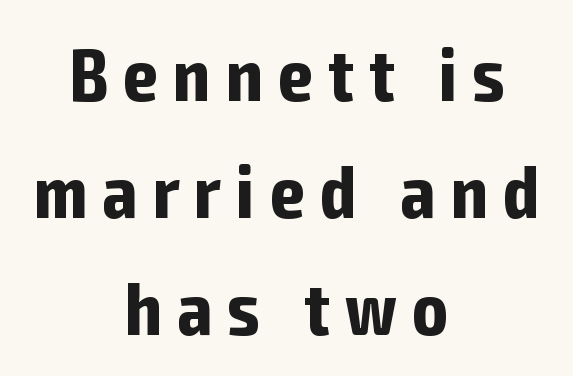
The image shows 74 px bold, condensed sans-serif type, upright; set centered, normal line spacing (1.58x), unusually wide letter spacing (+0.21 em), not underlined; low stroke contrast and a medium x-height.
